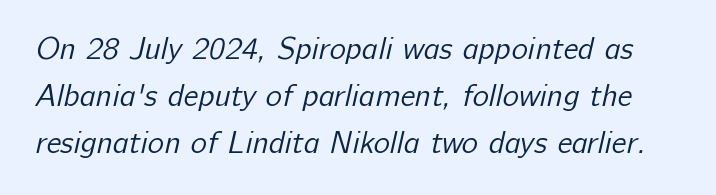
Q: Is the text bold? A: No.
Q: Is the typeface a serif or a sans-serif typeface? A: Sans-serif.
Q: Is the text underlined? A: No.
Q: Is the spacing between letters normal or unusually wide? A: Normal.
Q: Is the spacing between lines tight, normal or loose? A: Normal.
Q: Width (condensed, normal, or wide)? A: Normal.
Q: Stroke contrast? A: Low.
Q: x-height? A: Medium.
Q: Monospaced? A: No.
